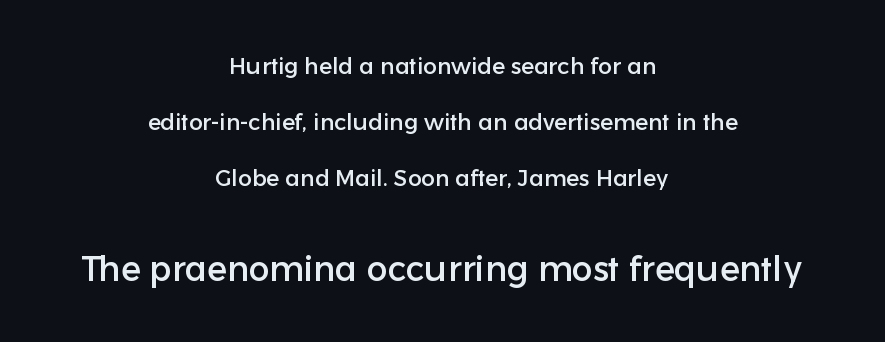
Here the designer chose a conventional face with non-uniform glyph widths. The whitespace from short lines is split evenly between both sides. The more generous point size was reserved for the lower chunk. Letters rest on an invisible, unmarked baseline.
